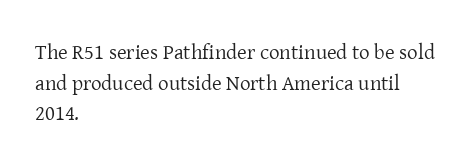
The image shows 21 px text type, upright; set left-aligned, normal line spacing (1.46x), normal letter spacing, not underlined.
